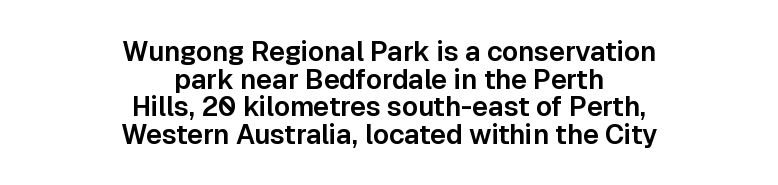
Q: Is the text italic (slanted)? A: No, it is upright.
Q: Is the text underlined? A: No.
Q: How is the paragraph aligned? A: Centered.
Q: Is the spacing between letters normal or unusually wide? A: Normal.
Q: Is the spacing between lines tight, normal or loose? A: Tight.
